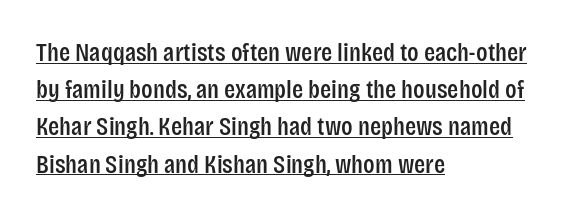
You can see a thin bar hugging the bottom of the glyphs. No italicization has been applied; the sample stays upright. You could call the tracking neutral — neither tight nor loose. The ragged edge is on the right, which tells us the setting is flush left. The rows are spaced the way most documents space them.
